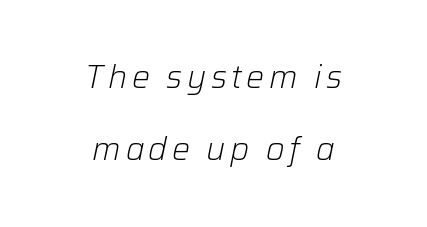
Q: Is the text bold? A: No.
Q: Is the text italic (slanted)? A: Yes, it leans right by about 12 degrees.
Q: Is the text underlined? A: No.
Q: How is the paragraph aligned? A: Centered.
Q: Is the spacing between lines tight, normal or loose? A: Loose.
Q: Width (condensed, normal, or wide)? A: Normal.
Q: Stroke contrast? A: Low.
Q: x-height? A: Medium.
Q: Monospaced? A: No.
